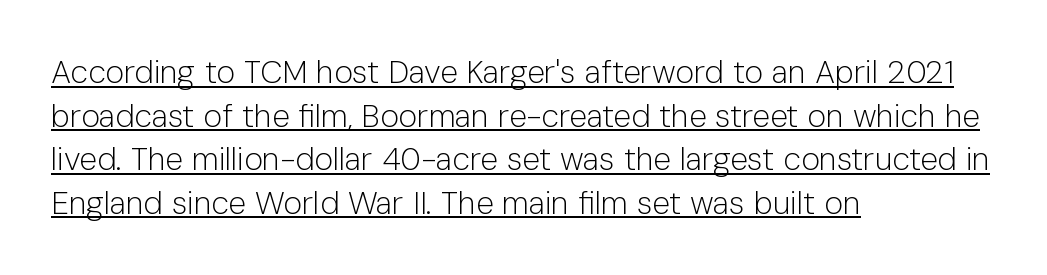
Q: Is the text bold? A: No.
Q: Is the text italic (slanted)? A: No, it is upright.
Q: Is the typeface a serif or a sans-serif typeface? A: Sans-serif.
Q: Is the text underlined? A: Yes.
Q: How is the paragraph aligned? A: Left-aligned.
Q: Is the spacing between letters normal or unusually wide? A: Normal.
Q: Is the spacing between lines tight, normal or loose? A: Normal.
Q: Width (condensed, normal, or wide)? A: Normal.
Q: Stroke contrast? A: Low.
Q: x-height? A: Medium.
Q: Monospaced? A: No.
